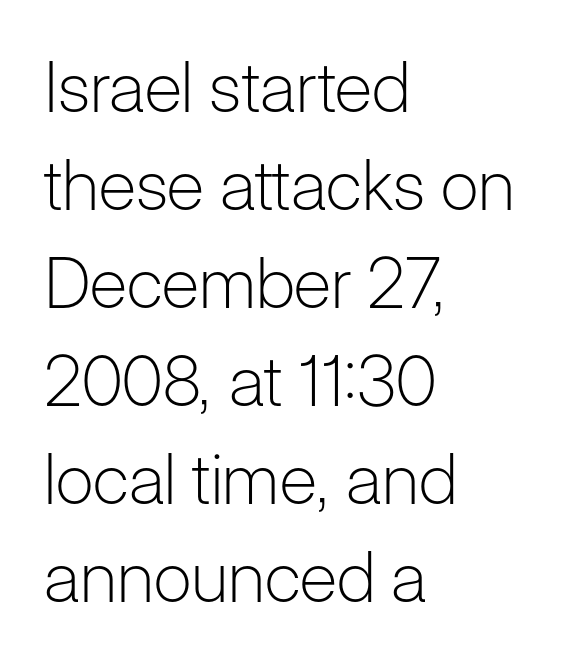
{"serif": "no", "italic": "no", "bold": "no", "weight": "light", "width": "normal", "stroke_contrast": "low", "x_height": "medium", "monospaced": "no", "underline": "no", "align": "left", "line_spacing": "normal", "line_spacing_ratio": 1.4, "letter_spacing": "normal", "letter_spacing_em": 0.0, "glyph_px": 70}
